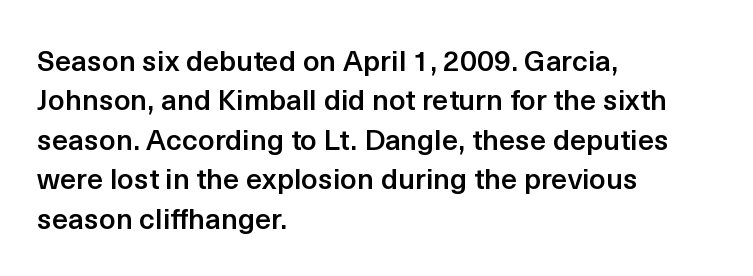
The image shows 29 px semibold sans-serif type, upright; set left-aligned, normal line spacing (1.36x), normal letter spacing, not underlined; a medium x-height.
